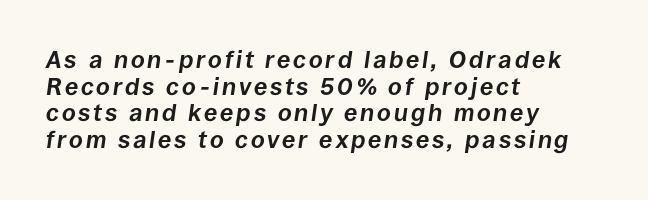
Q: Is the text bold? A: Yes.
Q: Is the text italic (slanted)? A: Yes, it leans right by about 8 degrees.
Q: Is the text underlined? A: No.
Q: How is the paragraph aligned? A: Left-aligned.
Q: Is the spacing between lines tight, normal or loose? A: Tight.
